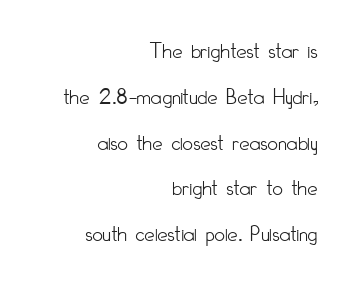
The image shows 23 px text type, upright; set right-aligned, loose line spacing (1.99x), normal letter spacing, not underlined.
